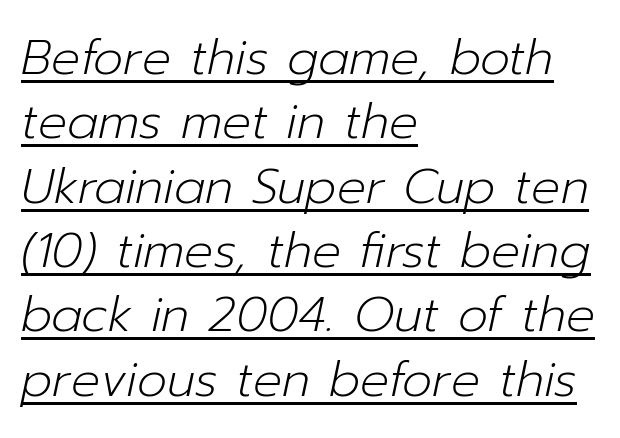
The image shows 48 px light type, italic (leaning right); set left-aligned, normal line spacing (1.34x), normal letter spacing, underlined; low stroke contrast and a medium x-height.
